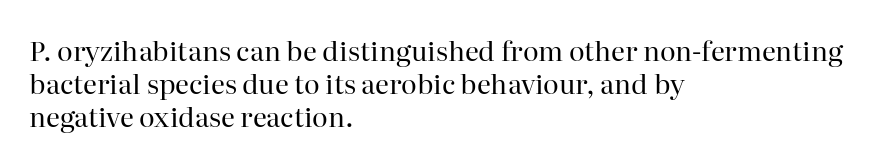
The type sits square on the baseline with zero lean. All the whitespace from short lines collects on the right. Students, note that the glyphs here touch the page at normal intervals. Weight class: somewhere from thin through regular. The foot of each line stays bare and open.
